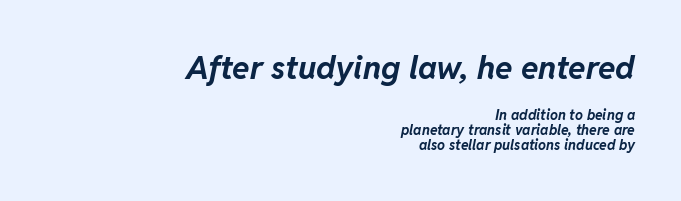
Character widths vary here, with narrow letters taking less room than wide ones. Descenders hang freely into open space. This sample trades vertical openness for compactness between lines. Short and long lines alike share a common ending point at right.
